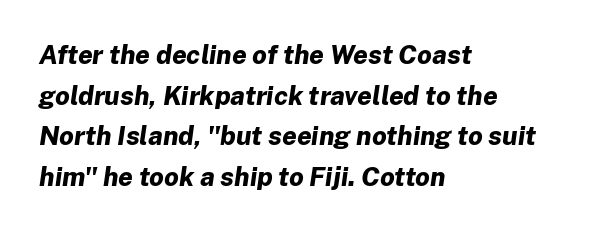
{"italic": "yes", "lean": "right", "slant_degrees": 8, "bold": "yes", "underline": "no", "align": "left", "line_spacing": "normal", "line_spacing_ratio": 1.56, "letter_spacing": "normal", "letter_spacing_em": 0.0, "glyph_px": 26}
